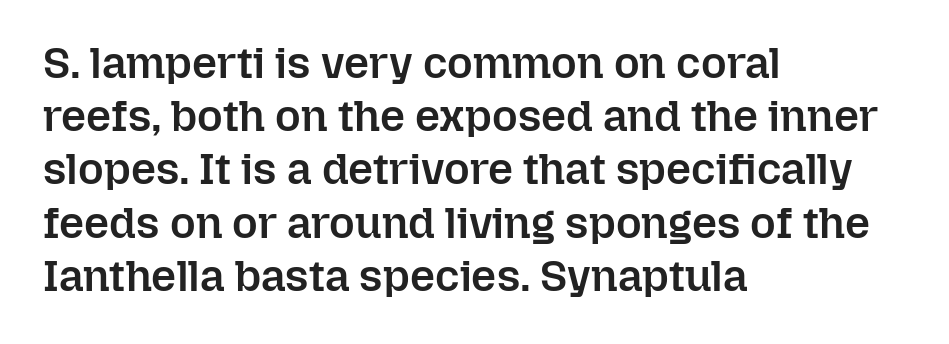
Q: Is the text bold? A: Semi-bold.
Q: Is the text italic (slanted)? A: No, it is upright.
Q: Is the text underlined? A: No.
Q: How is the paragraph aligned? A: Left-aligned.
Q: Is the spacing between letters normal or unusually wide? A: Normal.
Q: Width (condensed, normal, or wide)? A: Normal.
Q: Stroke contrast? A: Low.
Q: x-height? A: Medium.
Q: Monospaced? A: No.
